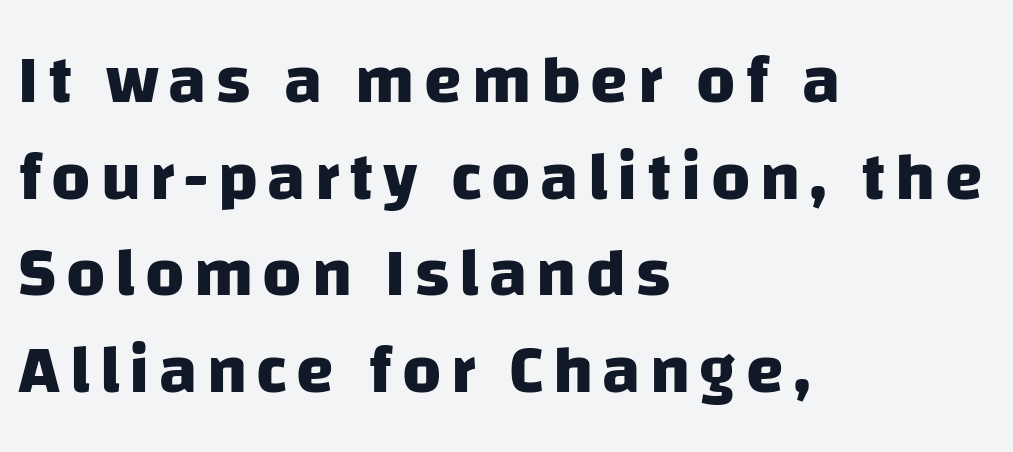
{"serif": "no", "bold": "yes", "weight": "heavy", "width": "normal", "stroke_contrast": "low", "x_height": "large", "monospaced": "no", "underline": "no", "align": "left", "line_spacing": "normal", "line_spacing_ratio": 1.42, "glyph_px": 68}
